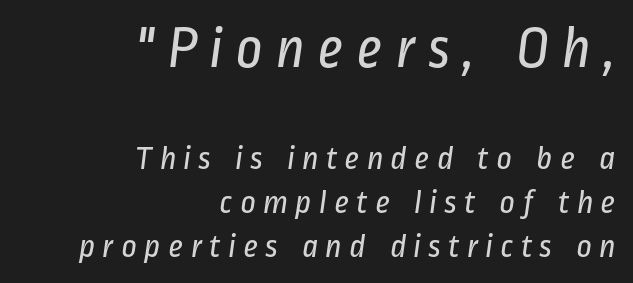
The image shows 59 px regular-weight, condensed sans-serif type; set right-aligned, normal line spacing (1.29x), unusually wide letter spacing (+0.2 em), not underlined; the first (top) block is 1.74x larger; low stroke contrast and a medium x-height.
